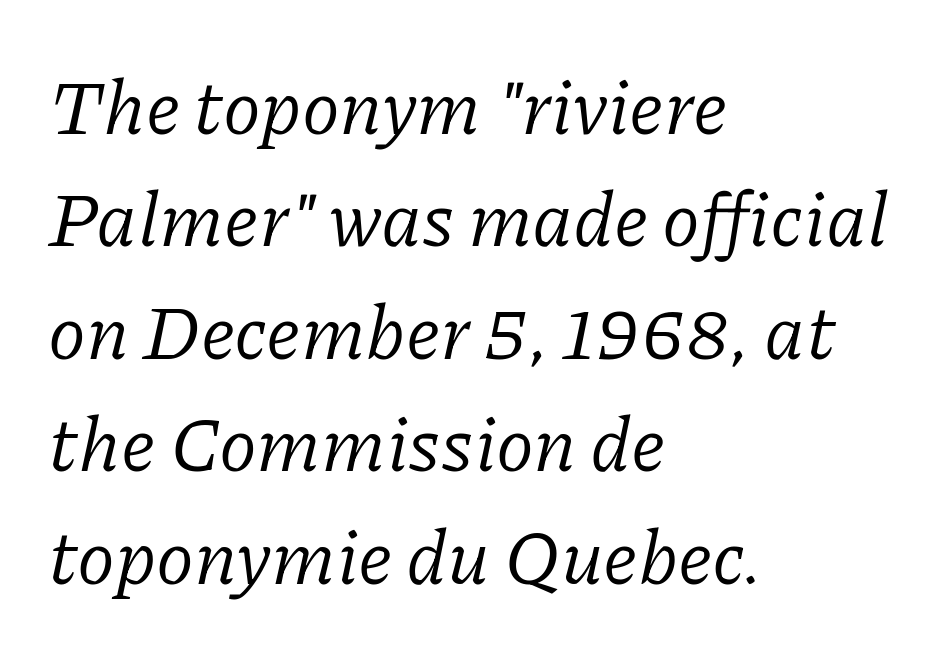
You could not count columns in this text — the font is proportionally spaced. Small tapered or slab feet sit at the stroke ends, so this counts as serif. Any mark beneath the type? The region is blank. Nobody touched the tracking dial on this one. Stroke thickness stays within the range of a standard reading face or lighter. Rendered with sloped, italic letterforms.
